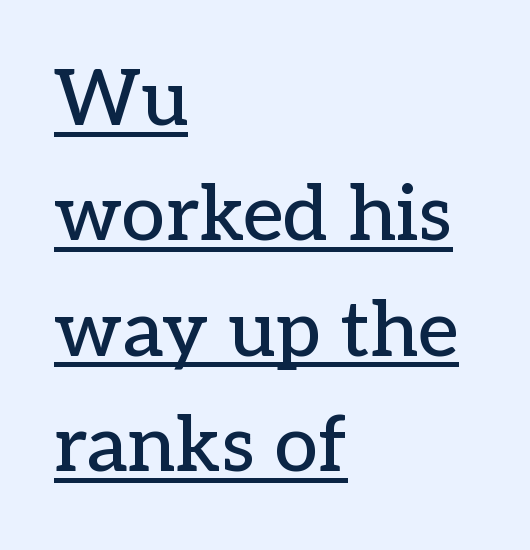
The image shows 78 px serif type, upright; set left-aligned, normal line spacing (1.48x), normal letter spacing, underlined; low stroke contrast and a medium x-height.
